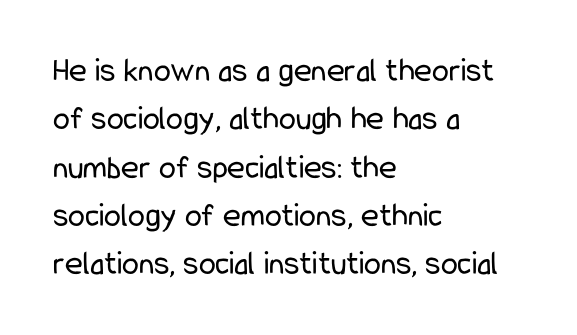
The image shows 34 px regular-weight, condensed sans-serif type, upright; set left-aligned, normal line spacing (1.42x), normal letter spacing, not underlined; low stroke contrast and a medium x-height.
